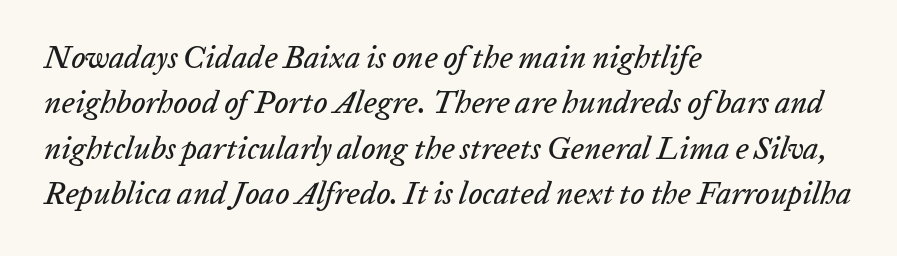
Q: Is the text italic (slanted)? A: Yes, it leans right by about 20 degrees.
Q: Is the text underlined? A: No.
Q: How is the paragraph aligned? A: Left-aligned.
Q: Is the spacing between letters normal or unusually wide? A: Normal.
Q: Is the spacing between lines tight, normal or loose? A: Normal.
Q: Width (condensed, normal, or wide)? A: Normal.
Q: Stroke contrast? A: Low.
Q: x-height? A: Medium.
Q: Monospaced? A: No.
